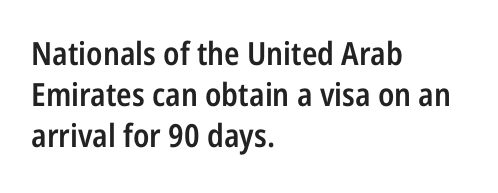
Q: Is the text bold? A: Semi-bold.
Q: Is the text italic (slanted)? A: No, it is upright.
Q: Is the typeface a serif or a sans-serif typeface? A: Sans-serif.
Q: Is the text underlined? A: No.
Q: How is the paragraph aligned? A: Left-aligned.
Q: Is the spacing between letters normal or unusually wide? A: Normal.
Q: Is the spacing between lines tight, normal or loose? A: Normal.
Q: Width (condensed, normal, or wide)? A: Condensed.
Q: Stroke contrast? A: Low.
Q: x-height? A: Medium.
Q: Monospaced? A: No.
